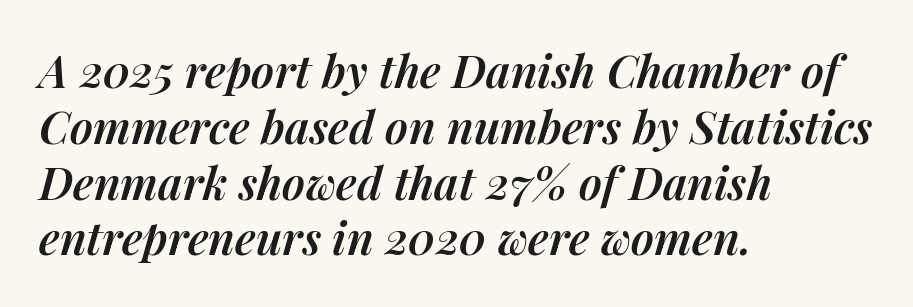
Students, note that the glyphs here touch the page at normal intervals. Designer's note — italics engaged. These lines carry some extra weight — a demibold, not a full bold. A typesetter would call this proportional, since set widths differ per character. In CSS terms this would be text-align: left. Decoration check: the copy has no underline.
